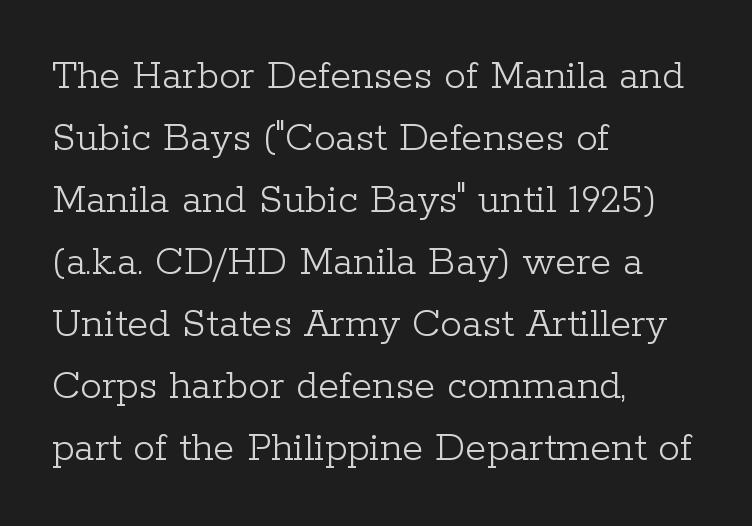
{"serif": "yes", "italic": "no", "bold": "no", "weight": "light", "width": "normal", "stroke_contrast": "low", "x_height": "medium", "monospaced": "no", "underline": "no", "align": "left", "line_spacing": "normal", "line_spacing_ratio": 1.44, "letter_spacing": "normal", "letter_spacing_em": 0.0, "glyph_px": 43}
